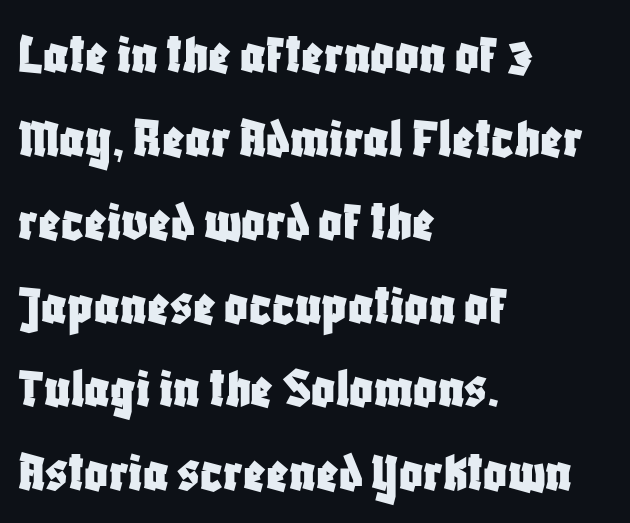
Standard letterfit; no display-style spreading of the glyphs. The paragraph has a hard left edge and a soft right edge. Each letter keeps its own natural width here, so spacing adapts to shape. Posture: vertical. Beneath every word, the page is bare. Examine the stroke ends and you'll find no serifs.
